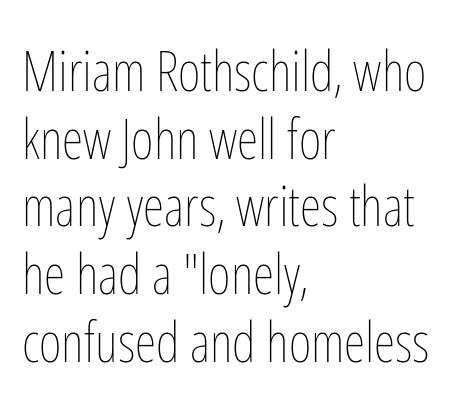
The image shows 55 px thin, condensed type, upright; set left-aligned, line spacing 1.23x, normal letter spacing, not underlined; low stroke contrast and a medium x-height.
